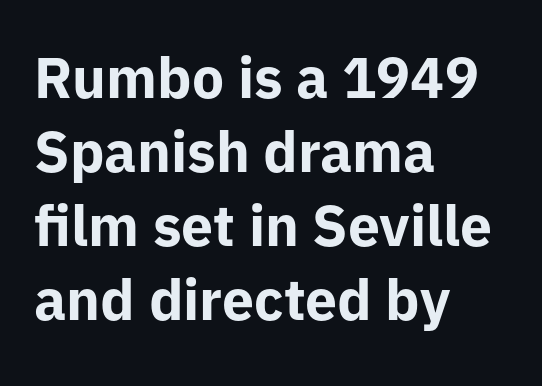
The image shows 57 px bold sans-serif type, upright; set left-aligned, normal line spacing (1.3x), normal letter spacing, not underlined; low stroke contrast and a medium x-height.
